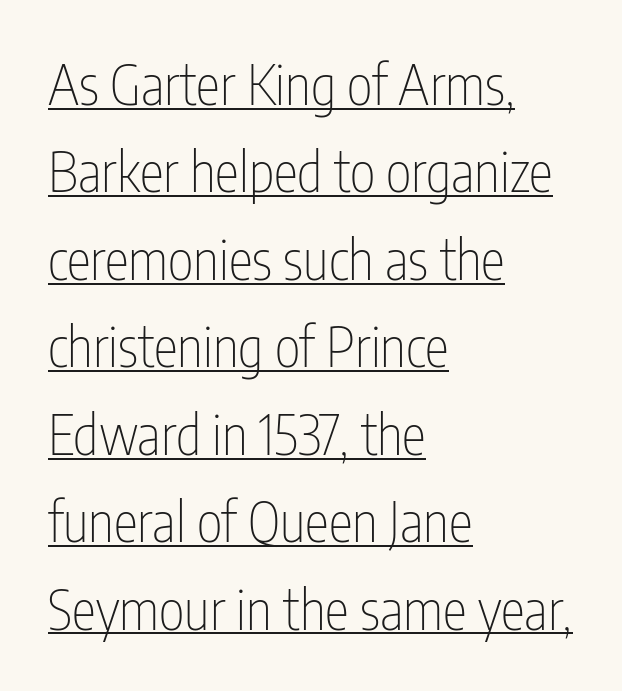
{"serif": "no", "italic": "no", "bold": "no", "weight": "thin", "width": "condensed", "stroke_contrast": "low", "x_height": "medium", "monospaced": "no", "underline": "yes", "align": "left", "line_spacing": "normal", "line_spacing_ratio": 1.59, "letter_spacing": "normal", "letter_spacing_em": 0.0, "glyph_px": 55}
